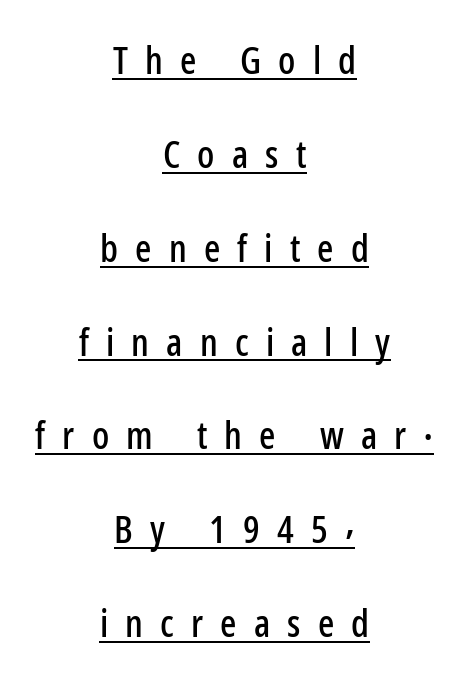
{"serif": "no", "italic": "no", "width": "condensed", "stroke_contrast": "low", "x_height": "medium", "monospaced": "no", "underline": "yes", "align": "center", "line_spacing": "loose", "line_spacing_ratio": 2.47, "letter_spacing": "wide", "letter_spacing_em": 0.45, "glyph_px": 38}
